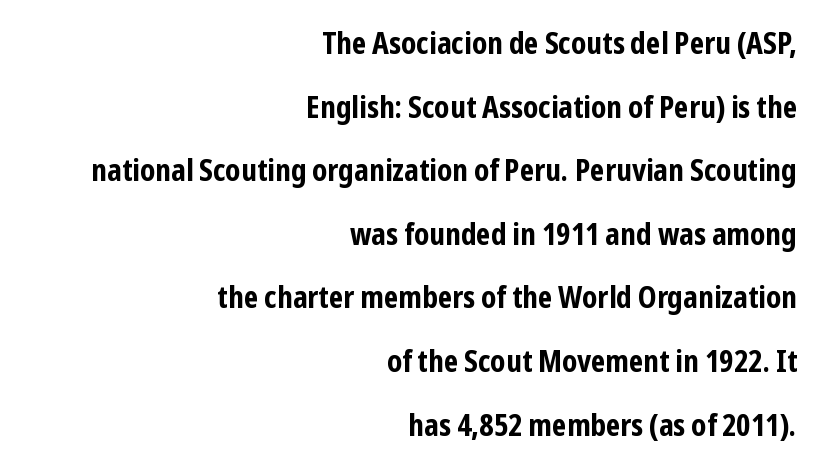
Teacher's note: observe the even right margin — that is flush-right alignment. Each letter keeps its own natural width here, so spacing adapts to shape. Check where the strokes stop: nothing finishes them off — pure sans. Underlining? Definitely not there. The vertical gap from one line to the next is large. Chunky letters — that's bold for sure.
